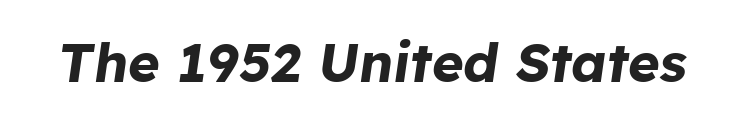
{"italic": "yes", "lean": "right", "slant_degrees": 8, "bold": "yes", "weight": "bold", "width": "normal", "stroke_contrast": "low", "x_height": "medium", "monospaced": "no", "underline": "no", "letter_spacing": "normal", "letter_spacing_em": 0.0, "glyph_px": 54}
